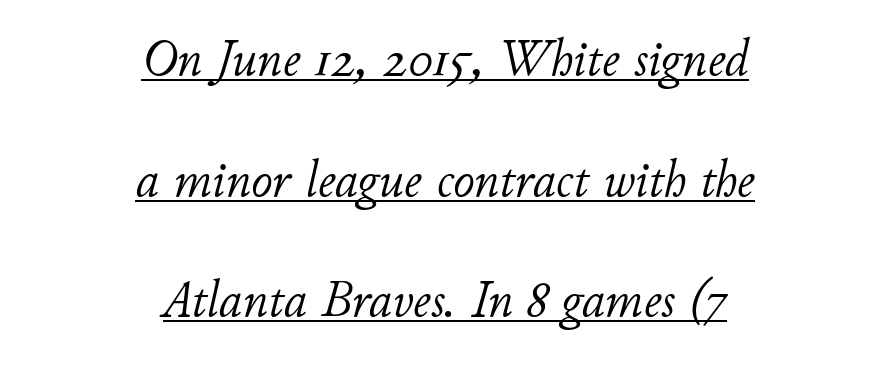
The image shows 52 px light type, italic (leaning right); set centered, loose line spacing (2.32x), normal letter spacing, underlined; low stroke contrast and a small x-height.
